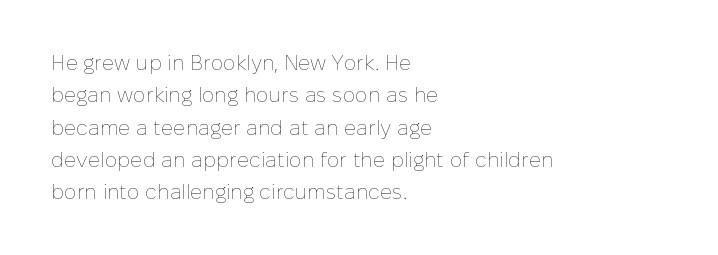
Words float on clear page, feet unadorned. Letters have the restrained weight of plain body copy at most. Horizontal alignment here is leftward, the default for most running prose. Whoever set this chose a conventional vertical rhythm. This sample uses an upright cut, with every glyph sitting square on the baseline.
